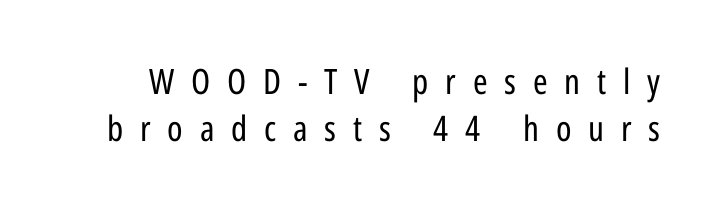
Q: Is the text bold? A: No.
Q: Is the text italic (slanted)? A: No, it is upright.
Q: Is the typeface a serif or a sans-serif typeface? A: Sans-serif.
Q: Is the text underlined? A: No.
Q: Is the spacing between letters normal or unusually wide? A: Unusually wide.
Q: Is the spacing between lines tight, normal or loose? A: Normal.
Q: Width (condensed, normal, or wide)? A: Condensed.
Q: Stroke contrast? A: Low.
Q: x-height? A: Medium.
Q: Monospaced? A: No.
